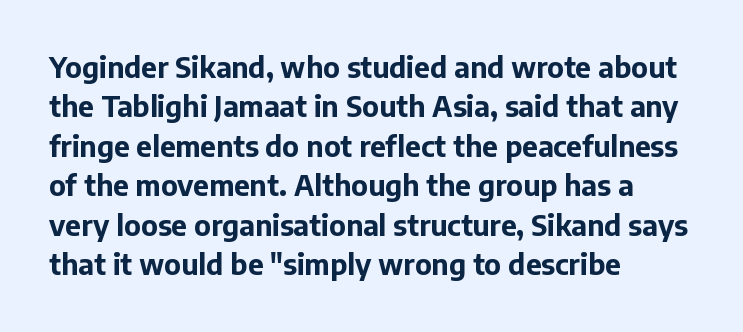
{"serif": "no", "italic": "no", "bold": "yes", "weight": "bold", "width": "normal", "stroke_contrast": "low", "x_height": "medium", "monospaced": "no", "underline": "no", "align": "left", "line_spacing": "normal", "line_spacing_ratio": 1.41, "letter_spacing": "normal", "letter_spacing_em": 0.0, "glyph_px": 28}
